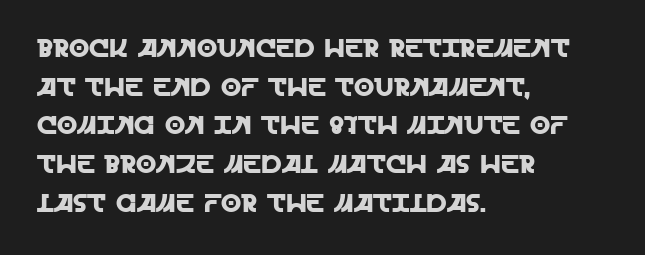
{"italic": "no", "underline": "no", "align": "left", "line_spacing": "normal", "line_spacing_ratio": 1.49, "letter_spacing": "normal", "letter_spacing_em": 0.0, "glyph_px": 26}
